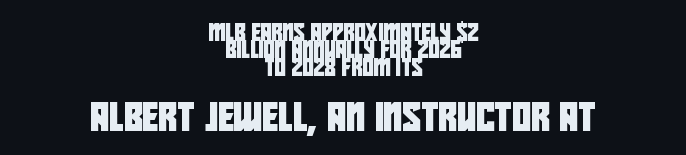
The image shows 29 px condensed sans-serif type; set centered, tight line spacing (1.02x), normal letter spacing, not underlined; the second (bottom) block is 1.71x larger; low stroke contrast and a large x-height.
